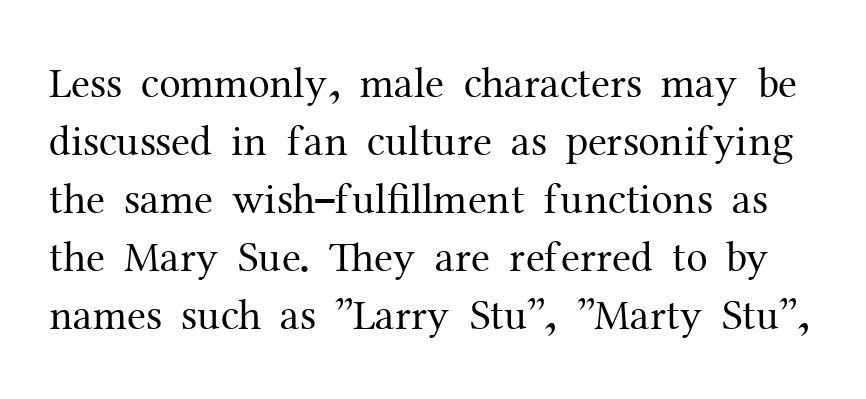
Q: Is the text bold? A: No.
Q: Is the text italic (slanted)? A: No, it is upright.
Q: Is the typeface a serif or a sans-serif typeface? A: Serif.
Q: Is the text underlined? A: No.
Q: Is the spacing between letters normal or unusually wide? A: Normal.
Q: Is the spacing between lines tight, normal or loose? A: Normal.
Q: Width (condensed, normal, or wide)? A: Normal.
Q: Stroke contrast? A: Medium.
Q: x-height? A: Medium.
Q: Monospaced? A: No.
